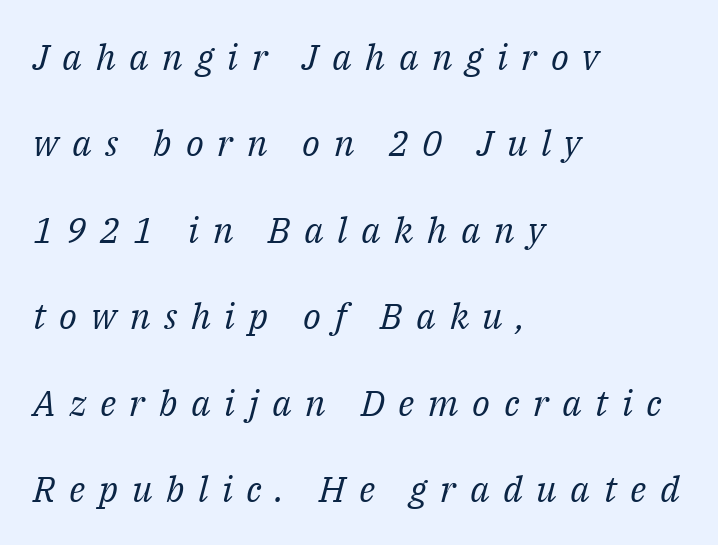
Q: Is the text bold? A: No.
Q: Is the text italic (slanted)? A: Yes, it leans right by about 14 degrees.
Q: Is the typeface a serif or a sans-serif typeface? A: Serif.
Q: Is the text underlined? A: No.
Q: How is the paragraph aligned? A: Left-aligned.
Q: Is the spacing between letters normal or unusually wide? A: Unusually wide.
Q: Is the spacing between lines tight, normal or loose? A: Loose.
Q: Width (condensed, normal, or wide)? A: Normal.
Q: Stroke contrast? A: Medium.
Q: x-height? A: Medium.
Q: Monospaced? A: No.
